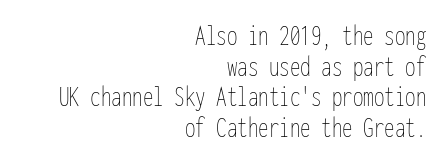
Q: Is the text bold? A: No.
Q: Is the text italic (slanted)? A: No, it is upright.
Q: Is the text underlined? A: No.
Q: How is the paragraph aligned? A: Right-aligned.
Q: Is the spacing between letters normal or unusually wide? A: Normal.
Q: Is the spacing between lines tight, normal or loose? A: Tight.
Q: Width (condensed, normal, or wide)? A: Condensed.
Q: Stroke contrast? A: Low.
Q: x-height? A: Medium.
Q: Monospaced? A: Yes.
